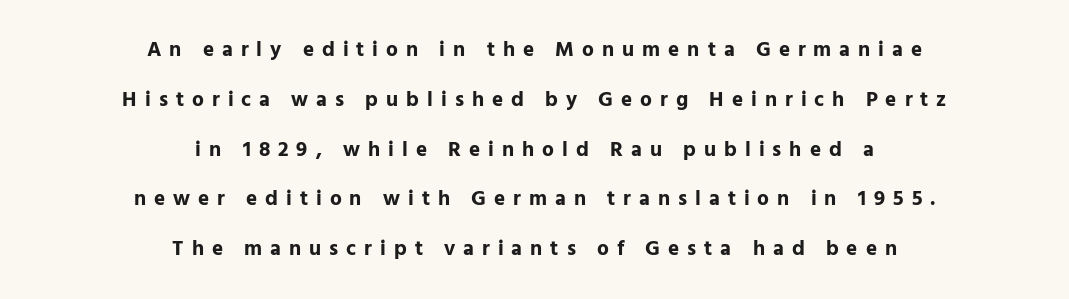
Q: Is the text bold? A: Yes.
Q: Is the text italic (slanted)? A: No, it is upright.
Q: Is the text underlined? A: No.
Q: How is the paragraph aligned? A: Centered.
Q: Is the spacing between letters normal or unusually wide? A: Unusually wide.
Q: Is the spacing between lines tight, normal or loose? A: Loose.
